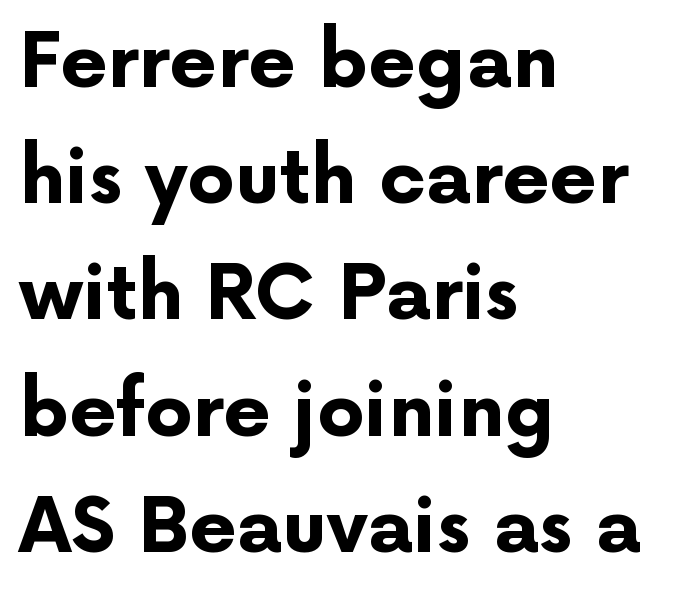
The rendering shows plain stroke endings on the letterforms — a sans-serif design. The compositor pushed each line to the left boundary. The gap between lines stays unmarked. Rendered with straight, roman letterforms. One glance says typical: line gaps are just what's usual.
